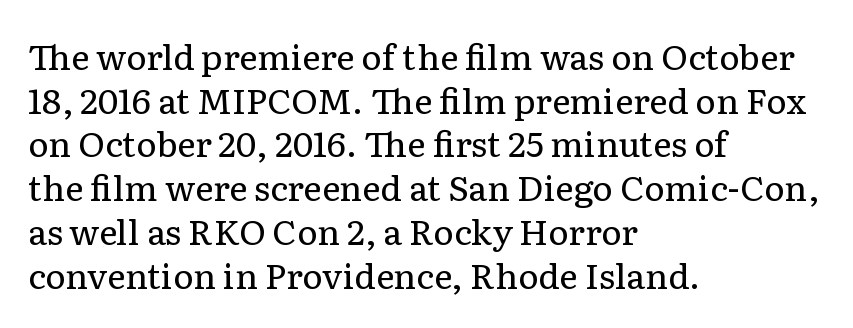
Q: Is the text bold? A: No.
Q: Is the text italic (slanted)? A: No, it is upright.
Q: Is the typeface a serif or a sans-serif typeface? A: Serif.
Q: Is the text underlined? A: No.
Q: How is the paragraph aligned? A: Left-aligned.
Q: Is the spacing between letters normal or unusually wide? A: Normal.
Q: Is the spacing between lines tight, normal or loose? A: Normal.
Q: Width (condensed, normal, or wide)? A: Normal.
Q: Stroke contrast? A: Low.
Q: x-height? A: Medium.
Q: Monospaced? A: No.
